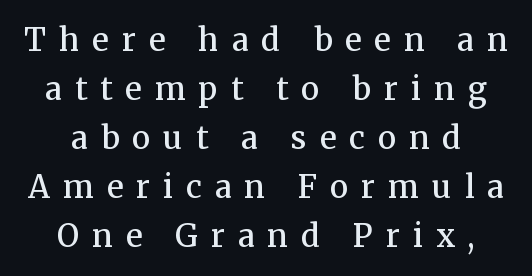
Honestly, the letter spacing is so wide it's the main thing you notice. Rows of type keep a routine distance in the vertical direction. This sample uses a serif face. Slightly chunky letters — semibold, I'd say, not full bold. Nope, not italic — everything's standing straight.
